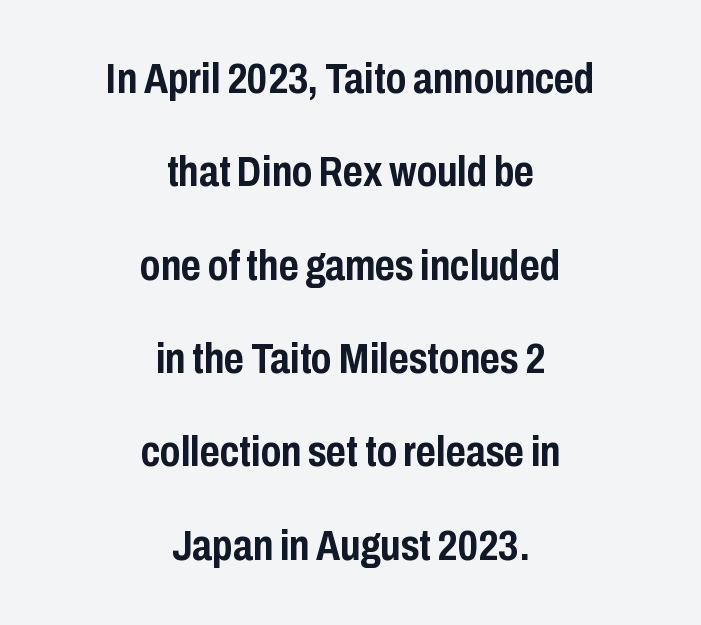
The image shows 43 px semibold, condensed sans-serif type, upright; set centered, loose line spacing (2.17x), normal letter spacing, not underlined; low stroke contrast and a medium x-height.
